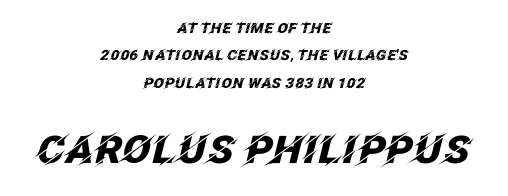
Tracking here is standard; glyphs follow each other at the usual distance. The face used here has a pronounced slope to its letters. Weight check: bold — yes, fully. Leftover space on each line is divided equally before and after the words. The space between consecutive lines is lavish. The second block has been scaled up relative to the first.
